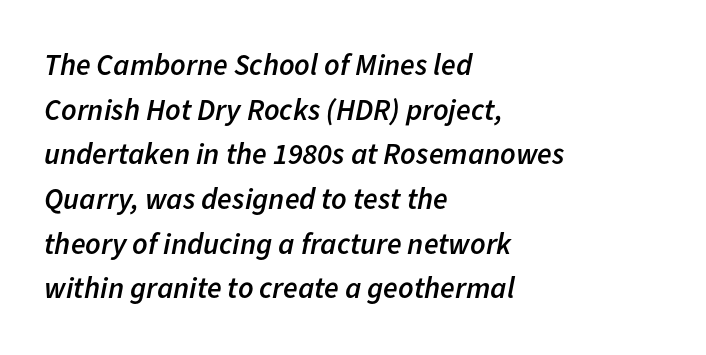
{"italic": "yes", "lean": "right", "slant_degrees": 11, "bold": "semi", "weight": "semibold", "width": "normal", "stroke_contrast": "low", "x_height": "medium", "monospaced": "no", "underline": "no", "align": "left", "line_spacing": "normal", "line_spacing_ratio": 1.49, "letter_spacing": "normal", "letter_spacing_em": 0.0, "glyph_px": 30}
